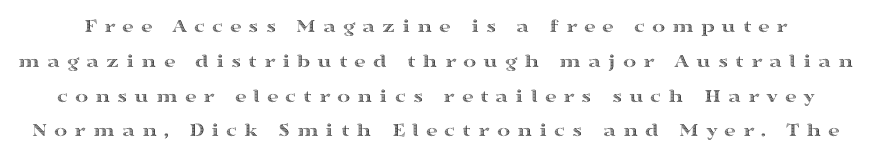
{"italic": "no", "underline": "no", "line_spacing_ratio": 1.74, "letter_spacing": "wide", "letter_spacing_em": 0.34, "glyph_px": 20}
